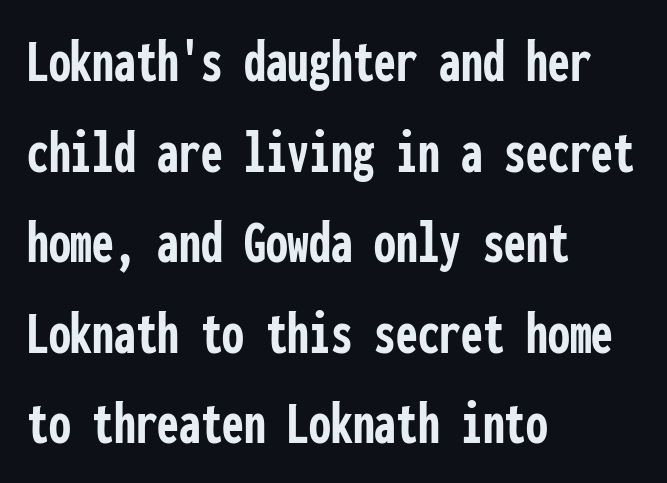
{"serif": "no", "italic": "no", "bold": "yes", "weight": "semibold", "width": "condensed", "stroke_contrast": "low", "x_height": "medium", "monospaced": "yes", "underline": "no", "align": "left", "line_spacing": "normal", "line_spacing_ratio": 1.46, "letter_spacing": "normal", "letter_spacing_em": 0.0, "glyph_px": 62}
